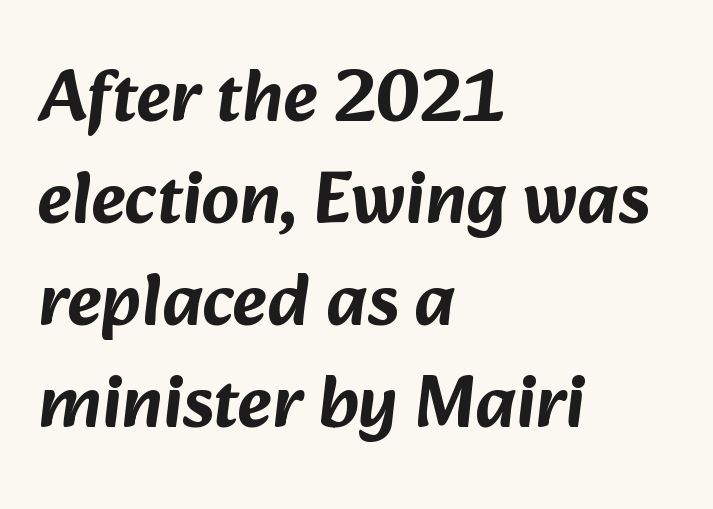
{"serif": "no", "width": "normal", "stroke_contrast": "low", "x_height": "medium", "monospaced": "no", "underline": "no", "align": "left", "line_spacing": "normal", "line_spacing_ratio": 1.38, "letter_spacing": "normal", "letter_spacing_em": 0.0, "glyph_px": 74}
